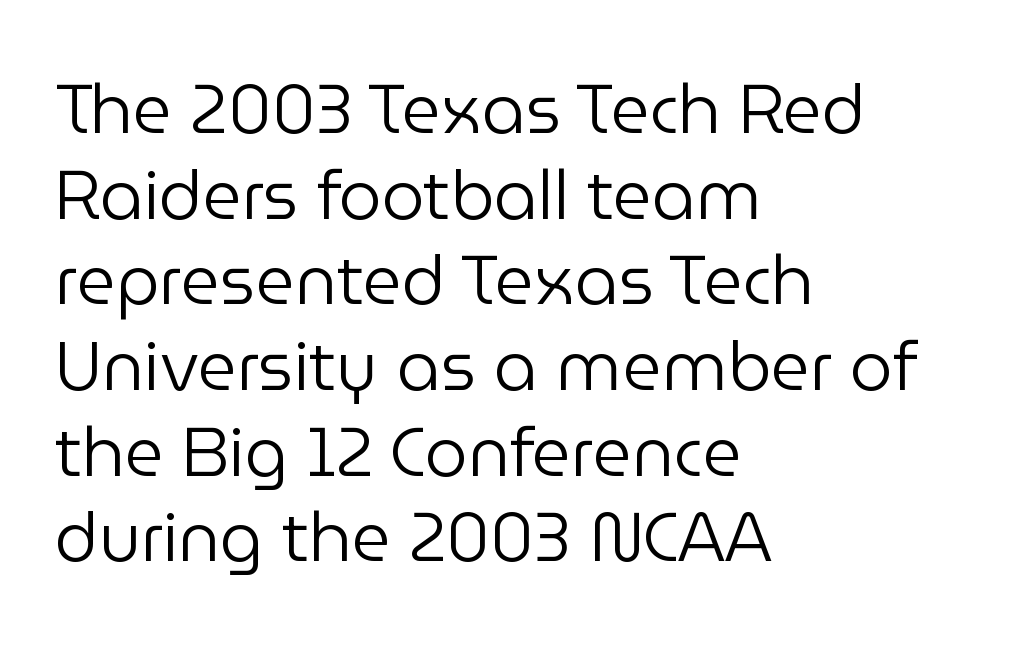
The image shows 68 px regular-weight sans-serif type, upright; set left-aligned, normal line spacing (1.26x), normal letter spacing, not underlined; low stroke contrast and a medium x-height.
